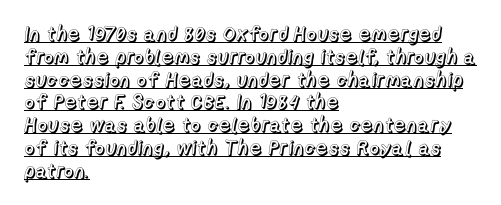
Q: Is the text italic (slanted)? A: Yes.
Q: Is the text underlined? A: Yes.
Q: How is the paragraph aligned? A: Left-aligned.
Q: Is the spacing between letters normal or unusually wide? A: Normal.
Q: Is the spacing between lines tight, normal or loose? A: Tight.
